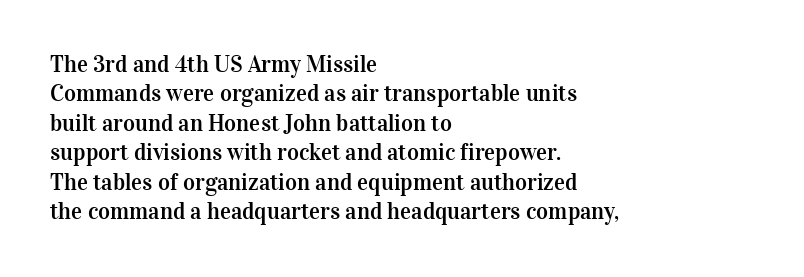
{"italic": "no", "underline": "no", "align": "left", "line_spacing": "normal", "line_spacing_ratio": 1.28, "letter_spacing": "normal", "letter_spacing_em": 0.0, "glyph_px": 23}
